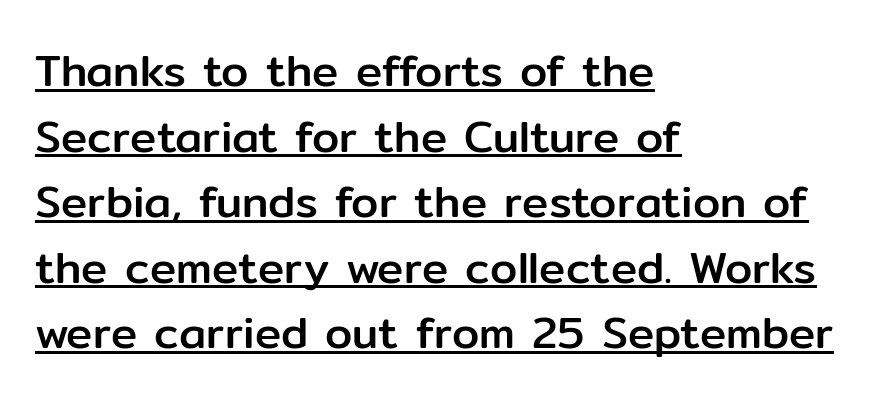
Look at the tracking — it's just the regular setting, nothing added. Rows of type keep a routine distance in the vertical direction. A sans-serif font was chosen for this passage. The letters stand straight up with perfectly vertical stems. The words here are underlined. The paragraph has a hard left edge and a soft right edge.
